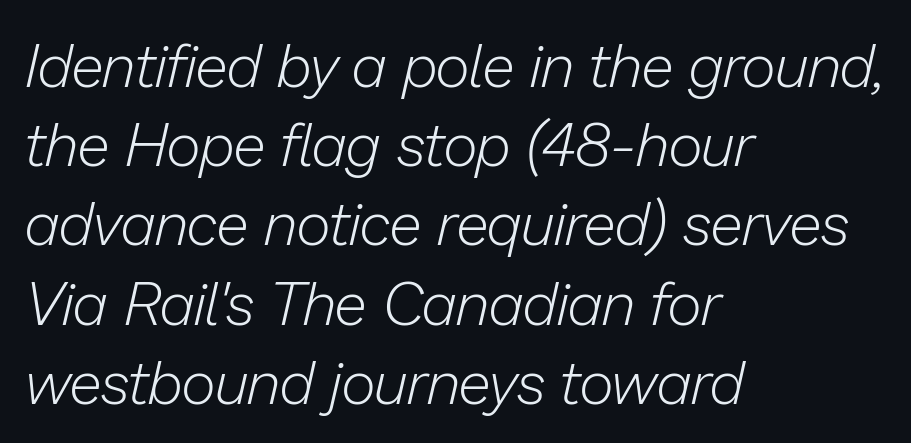
The image shows 60 px light type, italic (leaning right); set left-aligned, normal line spacing (1.32x), normal letter spacing, not underlined; low stroke contrast and a medium x-height.
